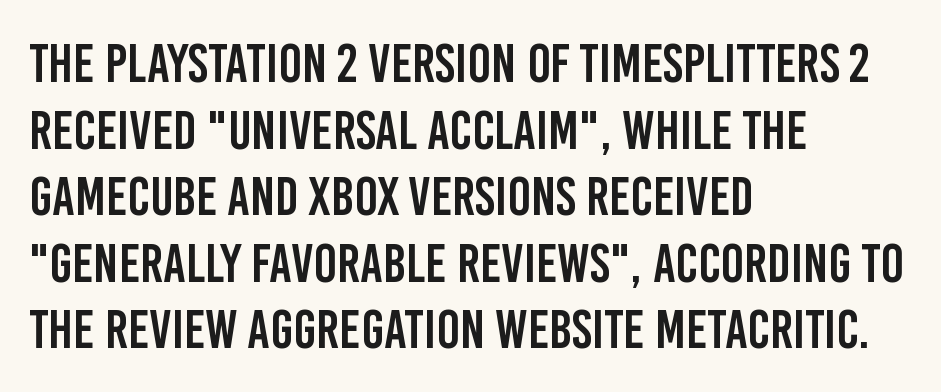
Font category for this specimen: sans-serif. The gaps between neighbouring characters are ordinary and unremarkable. Underlining? Definitely not there. In terms of posture, this sample is upright.
